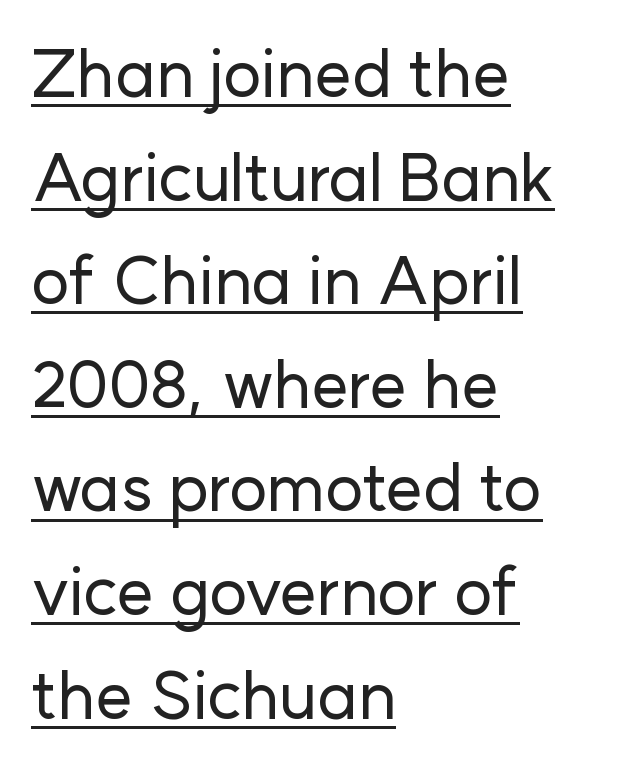
What kind of face is this? One without serifs — a sans. When letters stand straight like this, we call the style roman or upright. Like a heading marked for emphasis, these lines bear an underscore. You could not count columns in this text — the font is proportionally spaced.
